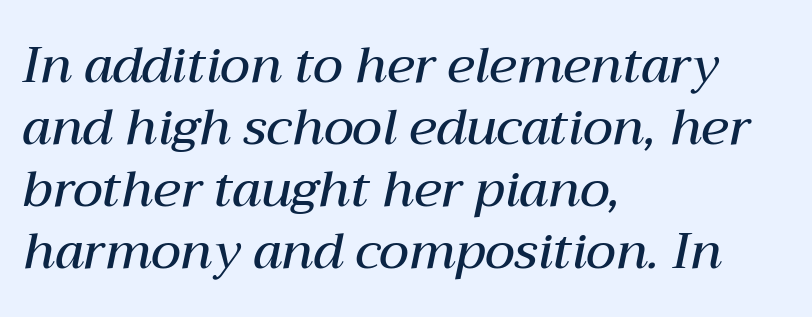
{"italic": "yes", "lean": "right", "slant_degrees": 12, "bold": "semi", "weight": "semibold", "width": "normal", "stroke_contrast": "medium", "x_height": "medium", "monospaced": "no", "underline": "no", "align": "left", "line_spacing_ratio": 1.24, "letter_spacing": "normal", "letter_spacing_em": 0.0, "glyph_px": 50}
